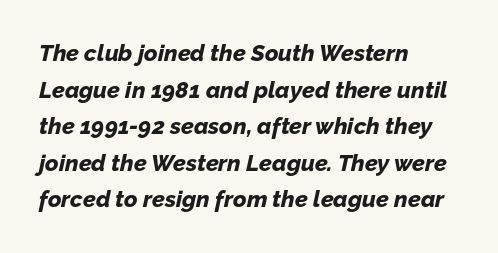
{"italic": "yes", "lean": "right", "slant_degrees": 12, "bold": "yes", "underline": "no", "align": "left", "line_spacing": "normal", "line_spacing_ratio": 1.59, "letter_spacing": "normal", "letter_spacing_em": 0.0, "glyph_px": 23}
